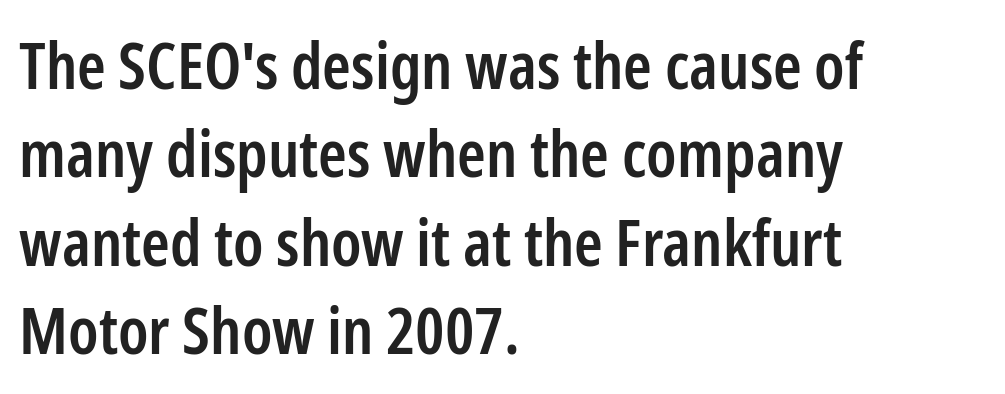
The image shows 65 px semibold, condensed sans-serif type, upright; set left-aligned, normal line spacing (1.36x), normal letter spacing, not underlined; low stroke contrast and a medium x-height.
